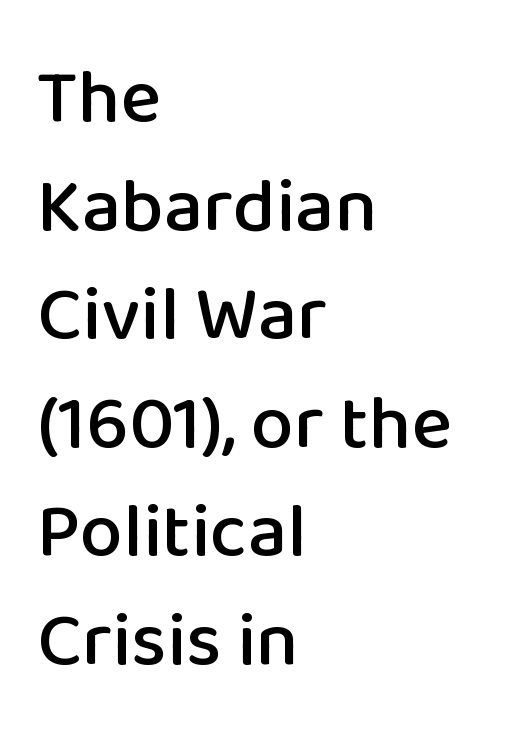
{"serif": "no", "italic": "no", "width": "normal", "stroke_contrast": "low", "x_height": "medium", "monospaced": "no", "underline": "no", "align": "left", "line_spacing": "normal", "line_spacing_ratio": 1.41, "letter_spacing": "normal", "letter_spacing_em": 0.0, "glyph_px": 77}
